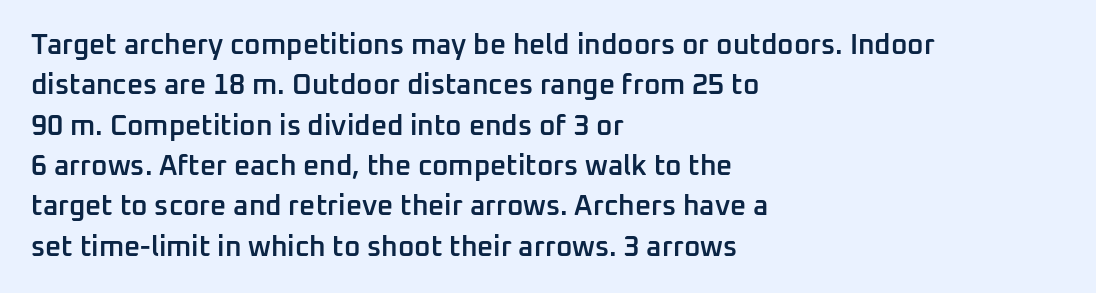
{"serif": "no", "italic": "no", "bold": "semi", "weight": "semibold", "width": "normal", "stroke_contrast": "low", "x_height": "medium", "monospaced": "no", "underline": "no", "align": "left", "line_spacing": "normal", "line_spacing_ratio": 1.44, "letter_spacing": "normal", "letter_spacing_em": 0.0, "glyph_px": 28}
